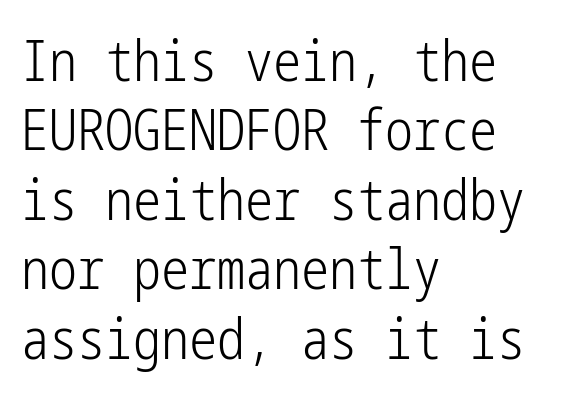
The text block is weighted toward the left margin, trailing off unevenly rightward. Characters follow at the spacing the type designer built in. A sans-serif font was chosen for this passage. This is roman type, the default non-slanted kind. Lines of text with bare space underneath.
